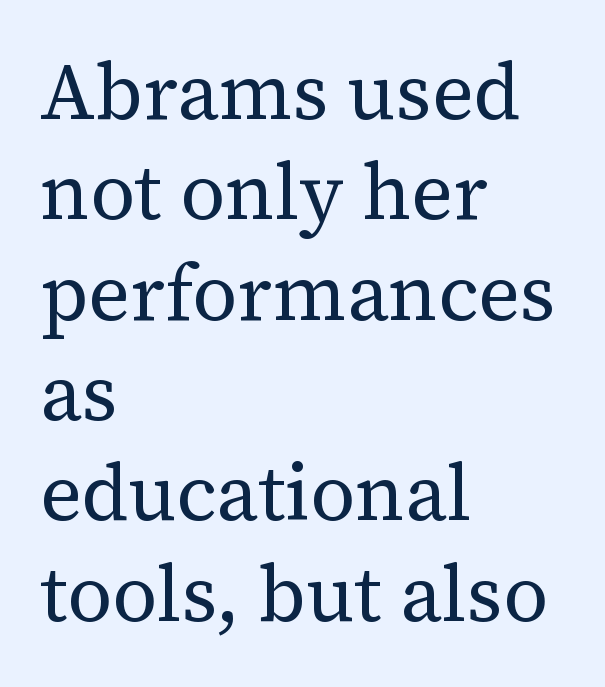
{"serif": "yes", "italic": "no", "bold": "no", "weight": "regular", "width": "normal", "stroke_contrast": "medium", "x_height": "medium", "monospaced": "no", "underline": "no", "align": "left", "line_spacing": "normal", "line_spacing_ratio": 1.27, "letter_spacing": "normal", "letter_spacing_em": 0.0, "glyph_px": 79}
